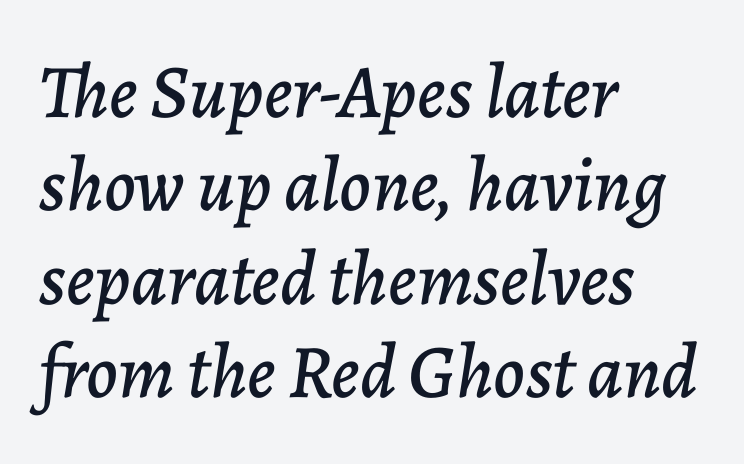
The image shows 76 px text type, italic (leaning right); set left-aligned, line spacing 1.23x, normal letter spacing, not underlined; low stroke contrast and a medium x-height.
